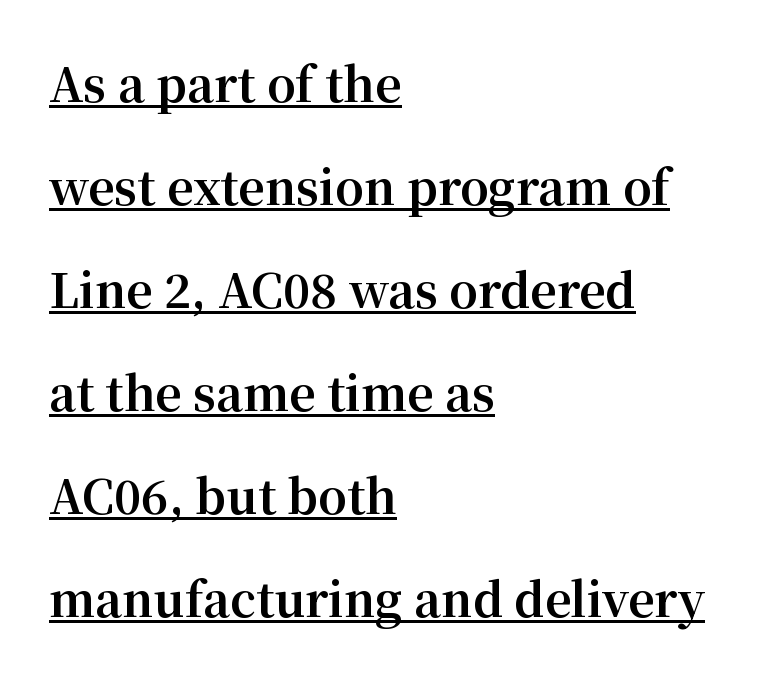
Q: Is the text bold? A: Yes.
Q: Is the text italic (slanted)? A: No, it is upright.
Q: Is the typeface a serif or a sans-serif typeface? A: Serif.
Q: Is the text underlined? A: Yes.
Q: How is the paragraph aligned? A: Left-aligned.
Q: Is the spacing between letters normal or unusually wide? A: Normal.
Q: Is the spacing between lines tight, normal or loose? A: Loose.
Q: Width (condensed, normal, or wide)? A: Normal.
Q: Stroke contrast? A: Medium.
Q: x-height? A: Medium.
Q: Monospaced? A: No.
